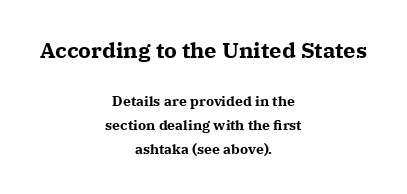
Q: Is the text bold? A: Yes.
Q: Is the text italic (slanted)? A: No, it is upright.
Q: Is the text underlined? A: No.
Q: How is the paragraph aligned? A: Centered.
Q: Is the spacing between letters normal or unusually wide? A: Normal.
Q: Which block of text is set in a larger size, the first (top) or the second (bottom)? A: The first (top) one.
